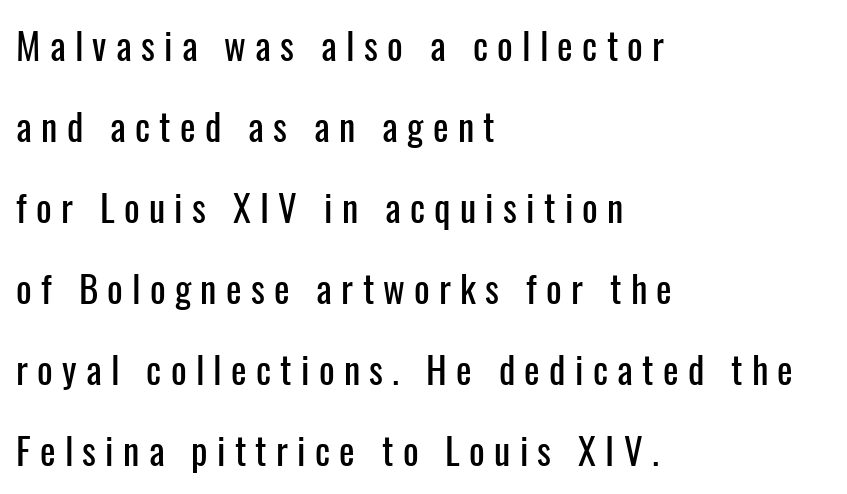
{"serif": "no", "italic": "no", "width": "condensed", "stroke_contrast": "low", "x_height": "medium", "monospaced": "no", "underline": "no", "align": "left", "line_spacing": "loose", "line_spacing_ratio": 2.19, "letter_spacing": "wide", "letter_spacing_em": 0.25, "glyph_px": 37}
